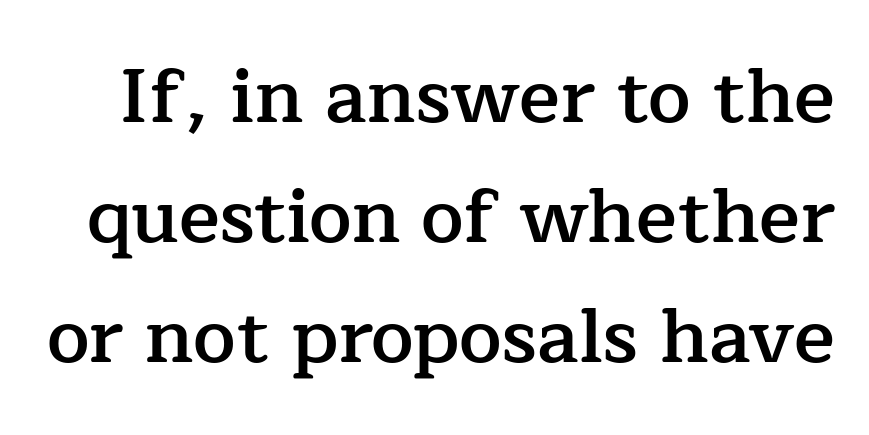
Q: Is the text bold? A: Semi-bold.
Q: Is the text italic (slanted)? A: No, it is upright.
Q: Is the typeface a serif or a sans-serif typeface? A: Serif.
Q: Is the text underlined? A: No.
Q: Is the spacing between letters normal or unusually wide? A: Normal.
Q: Is the spacing between lines tight, normal or loose? A: Normal.
Q: Width (condensed, normal, or wide)? A: Normal.
Q: Stroke contrast? A: Low.
Q: x-height? A: Medium.
Q: Monospaced? A: No.
